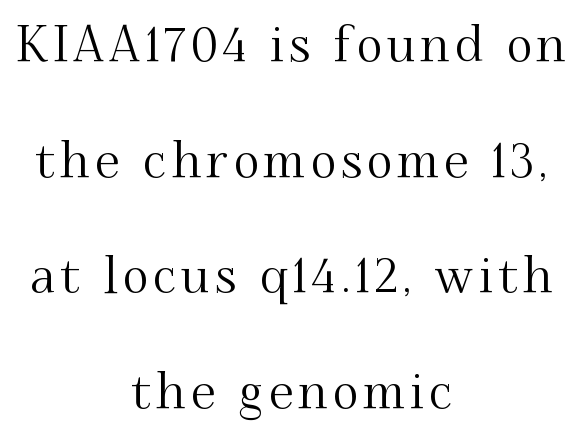
The image shows 49 px serif type, upright; set centered, loose line spacing (2.36x), not underlined; medium stroke contrast and a small x-height.
